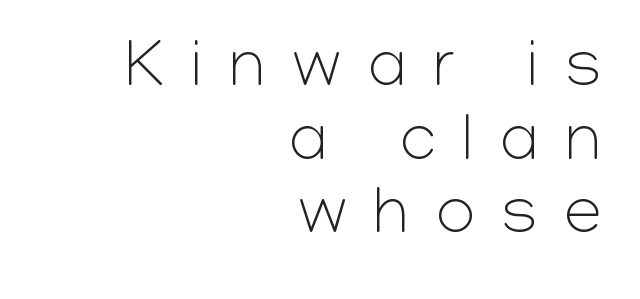
Q: Is the text bold? A: No.
Q: Is the text italic (slanted)? A: No, it is upright.
Q: Is the typeface a serif or a sans-serif typeface? A: Sans-serif.
Q: Is the text underlined? A: No.
Q: How is the paragraph aligned? A: Right-aligned.
Q: Is the spacing between letters normal or unusually wide? A: Unusually wide.
Q: Is the spacing between lines tight, normal or loose? A: Tight.
Q: Width (condensed, normal, or wide)? A: Normal.
Q: Stroke contrast? A: Low.
Q: x-height? A: Medium.
Q: Monospaced? A: No.
